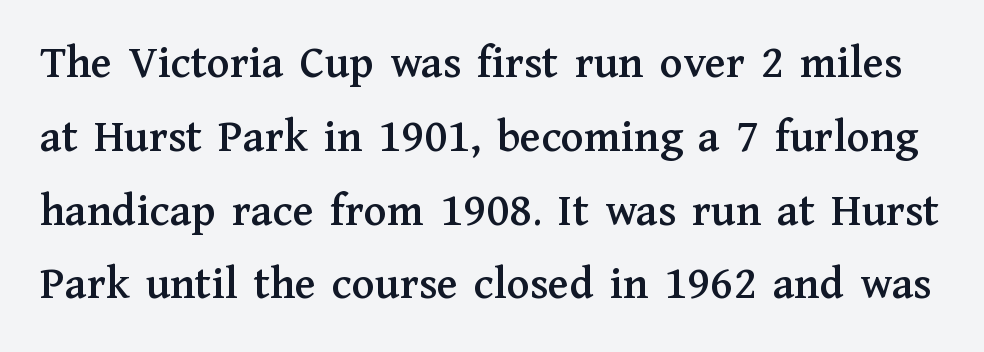
Regular leading. This sample uses an upright cut, with every glyph sitting square on the baseline. The space beneath each line is pristine and unruled. Looks like regular typesetting: each glyph gets only the width it needs. Glyph-to-glyph distance matches everyday printed text. Check where the strokes stop: tiny serifs finish them off.
